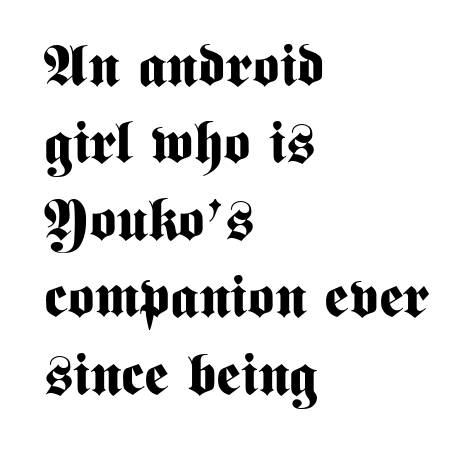
The image shows 58 px bold, condensed sans-serif type, upright; set left-aligned, normal line spacing (1.33x), normal letter spacing, not underlined; medium stroke contrast and a medium x-height.
